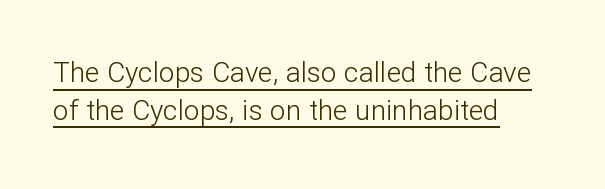
{"serif": "no", "italic": "no", "bold": "no", "weight": "light", "width": "normal", "stroke_contrast": "low", "x_height": "medium", "monospaced": "no", "underline": "yes", "align": "left", "line_spacing": "normal", "line_spacing_ratio": 1.35, "letter_spacing": "normal", "letter_spacing_em": 0.0, "glyph_px": 28}
